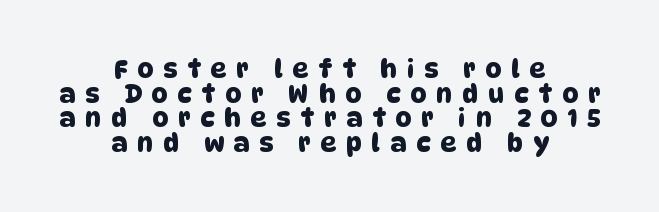
{"underline": "no", "align": "center", "line_spacing": "tight", "line_spacing_ratio": 0.99, "letter_spacing": "wide", "letter_spacing_em": 0.4, "glyph_px": 25}
